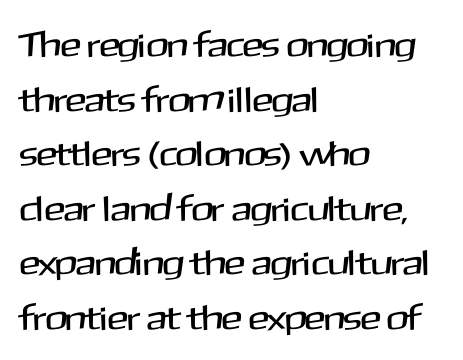
Bare-footed words on every line. The lines in this sample share a left origin and differ only in where they stop. Is this a fixed-width face? No — the glyphs have proportional, varying widths. Quick note: interline space is typical. Check where the strokes stop: nothing finishes them off — pure sans.
